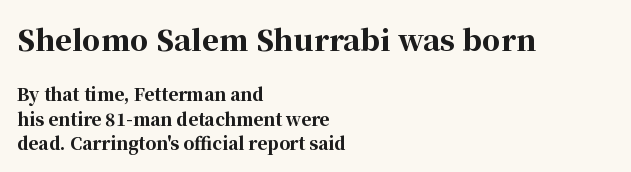
The image shows 29 px bold serif type, upright; set left-aligned, normal line spacing (1.42x), normal letter spacing, not underlined; the first (top) block is 1.71x larger; high stroke contrast and a medium x-height.
